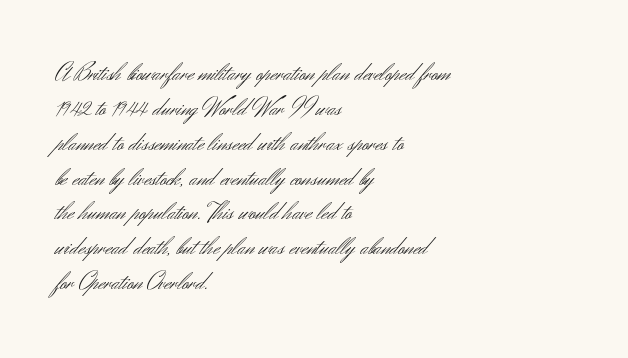
Q: Is the text bold? A: No.
Q: Is the text italic (slanted)? A: Yes.
Q: Is the text underlined? A: No.
Q: How is the paragraph aligned? A: Left-aligned.
Q: Is the spacing between letters normal or unusually wide? A: Normal.
Q: Is the spacing between lines tight, normal or loose? A: Normal.
